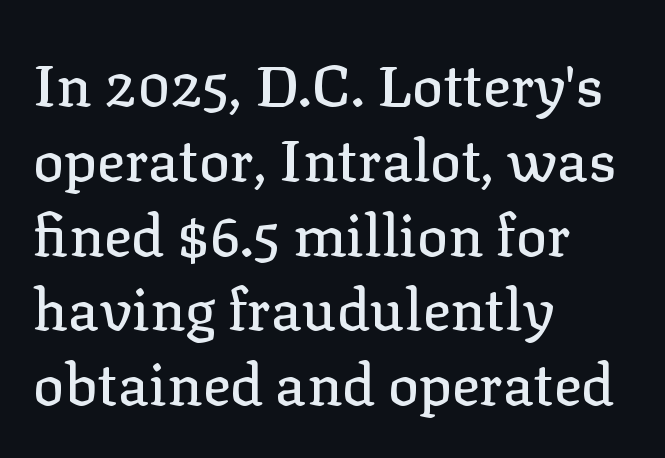
Q: Is the text italic (slanted)? A: No, it is upright.
Q: Is the typeface a serif or a sans-serif typeface? A: Serif.
Q: Is the text underlined? A: No.
Q: How is the paragraph aligned? A: Left-aligned.
Q: Is the spacing between letters normal or unusually wide? A: Normal.
Q: Is the spacing between lines tight, normal or loose? A: Normal.
Q: Width (condensed, normal, or wide)? A: Normal.
Q: Stroke contrast? A: Low.
Q: x-height? A: Medium.
Q: Monospaced? A: No.
